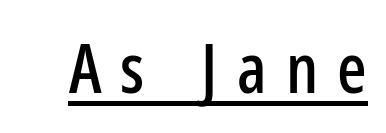
The image shows 69 px condensed sans-serif type, upright; set unusually wide letter spacing (+0.28 em), underlined; low stroke contrast and a medium x-height.
